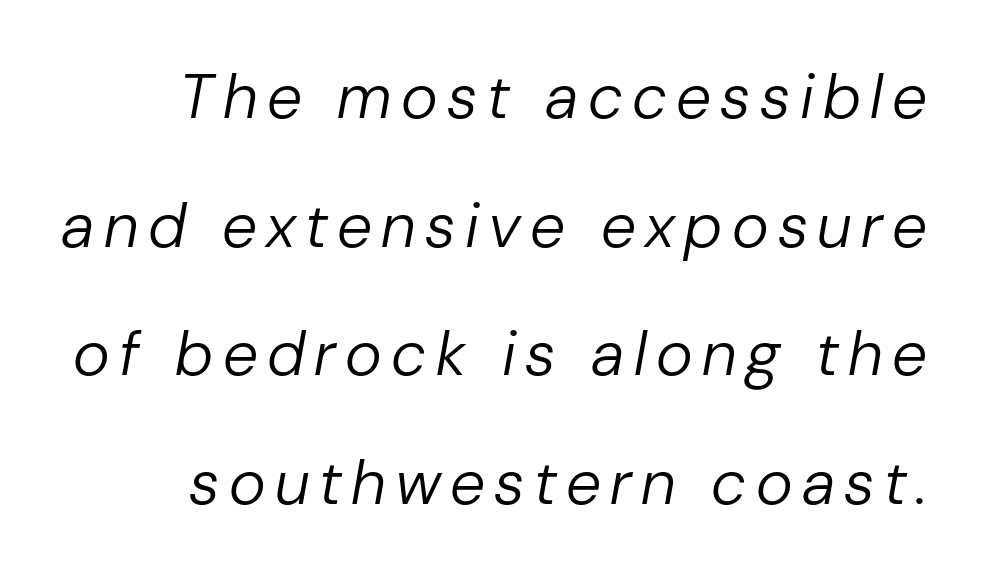
Q: Is the text bold? A: No.
Q: Is the text italic (slanted)? A: Yes, it leans right by about 10 degrees.
Q: Is the text underlined? A: No.
Q: Is the spacing between lines tight, normal or loose? A: Loose.
Q: Width (condensed, normal, or wide)? A: Normal.
Q: Stroke contrast? A: Low.
Q: x-height? A: Medium.
Q: Monospaced? A: No.
